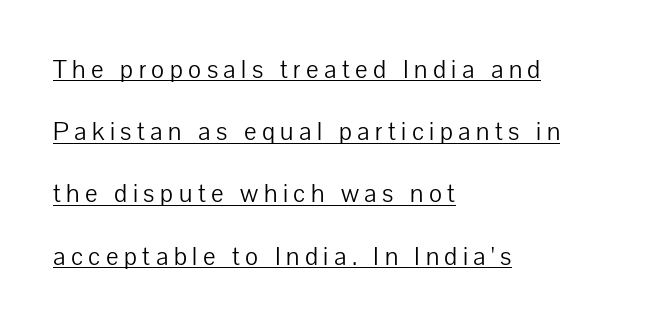
The image shows 25 px text type, upright; set left-aligned, loose line spacing (2.49x), unusually wide letter spacing (+0.22 em), underlined.
